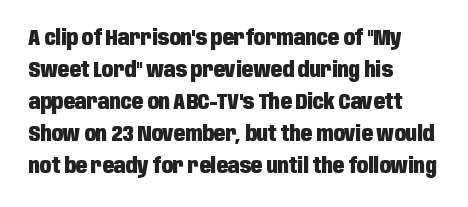
The image shows 21 px bold type, upright; set left-aligned, normal line spacing (1.52x), normal letter spacing, not underlined.
